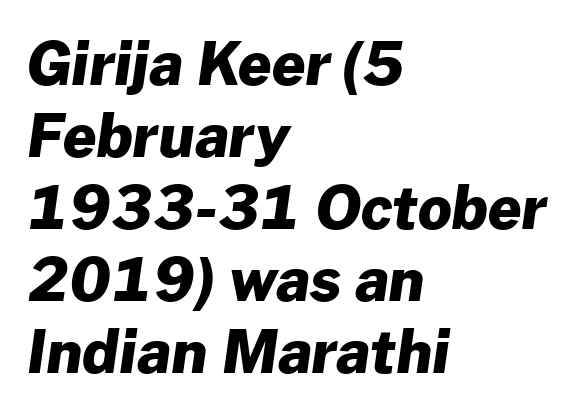
The image shows 59 px heavy sans-serif type; set left-aligned, line spacing 1.22x, normal letter spacing, not underlined; low stroke contrast and a medium x-height.
